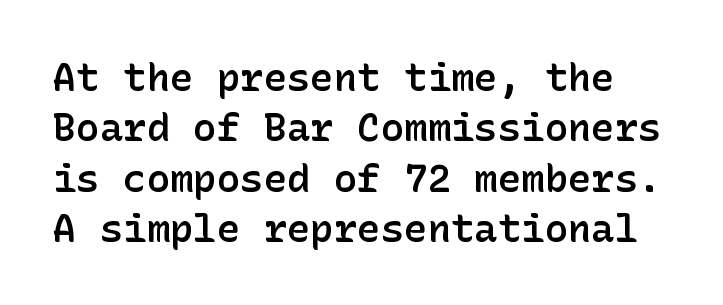
{"serif": "no", "italic": "no", "bold": "semi", "weight": "semibold", "width": "normal", "stroke_contrast": "low", "x_height": "medium", "underline": "no", "line_spacing": "normal", "line_spacing_ratio": 1.29, "letter_spacing": "normal", "letter_spacing_em": 0.0, "glyph_px": 39}
